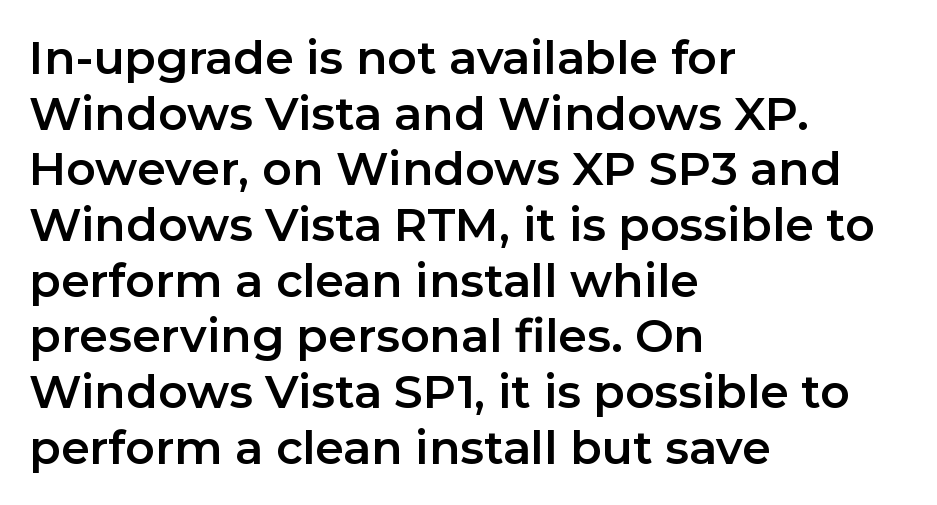
The compositor pushed each line to the left boundary. This is sans-serif lettering, the kind often seen on screens and signage. Every stem runs plumb, perpendicular to the baseline. The area under the type is left untouched.
